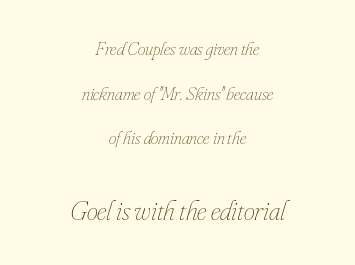
Q: Is the text bold? A: No.
Q: Is the text italic (slanted)? A: Yes, it leans right by about 16 degrees.
Q: Is the text underlined? A: No.
Q: How is the paragraph aligned? A: Centered.
Q: Is the spacing between letters normal or unusually wide? A: Normal.
Q: Is the spacing between lines tight, normal or loose? A: Loose.
Q: Which block of text is set in a larger size, the first (top) or the second (bottom)? A: The second (bottom) one.
Q: Width (condensed, normal, or wide)? A: Condensed.
Q: Stroke contrast? A: Low.
Q: x-height? A: Small.
Q: Monospaced? A: No.
